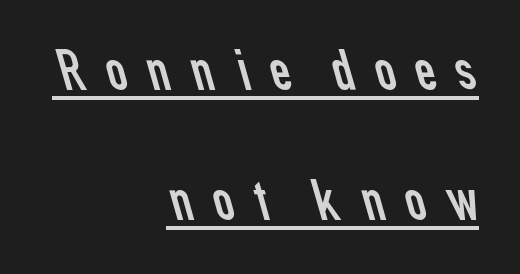
Q: Is the text bold? A: No.
Q: Is the typeface a serif or a sans-serif typeface? A: Sans-serif.
Q: Is the text underlined? A: Yes.
Q: How is the paragraph aligned? A: Right-aligned.
Q: Is the spacing between letters normal or unusually wide? A: Unusually wide.
Q: Is the spacing between lines tight, normal or loose? A: Loose.
Q: Width (condensed, normal, or wide)? A: Normal.
Q: Stroke contrast? A: Low.
Q: x-height? A: Medium.
Q: Monospaced? A: No.
